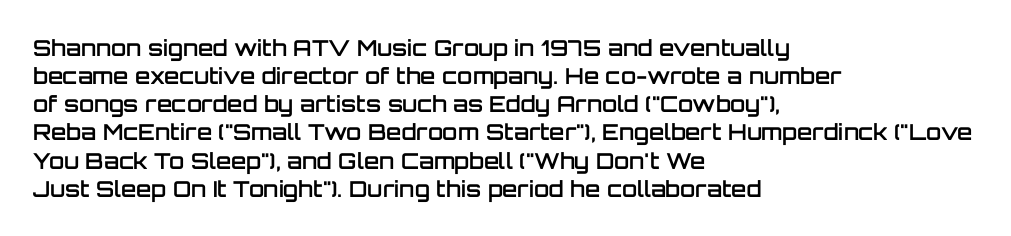
Quick note: underline off. Left-aligned paragraph, ragged on the right. Nope, not italic — everything's standing straight. The line texture is even and compact thanks to regular tracking. Successive baselines arrive at the customary interval. Firm but not heavy-handed strokes: this text is semibold.
